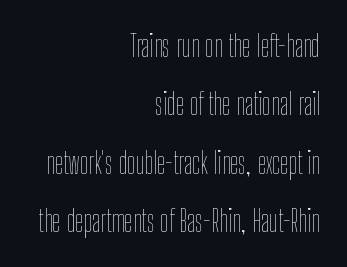
{"italic": "no", "bold": "no", "weight": "thin", "width": "condensed", "stroke_contrast": "low", "x_height": "medium", "monospaced": "no", "underline": "no", "align": "right", "line_spacing": "loose", "line_spacing_ratio": 1.95, "letter_spacing": "normal", "letter_spacing_em": 0.0, "glyph_px": 30}
